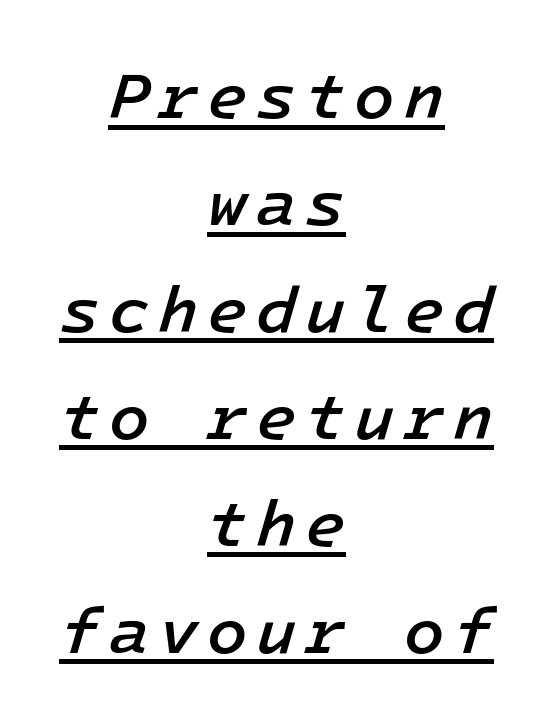
Strokes here are thickened, but only to semibold level. The lettering is marked with a stroke running underneath it. Every character sits at an angle, as italics do. Leading matches the norm, producing a regular column. A centered setting, common on invitations and titles, is used for this passage.
